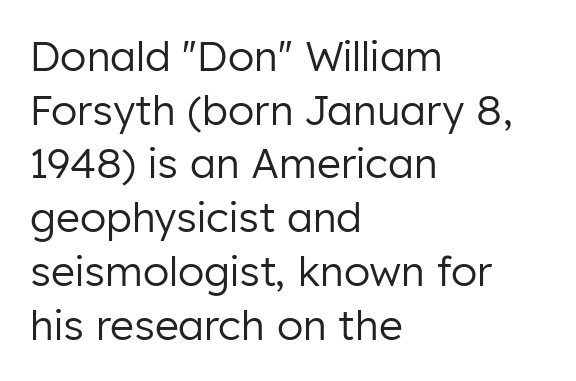
Notice how the stems are strictly vertical — no italics here. Successive baselines arrive at the customary interval. Descenders are the only things crossing below the line. If you drew a ruler down the left edge, every line would touch it.
